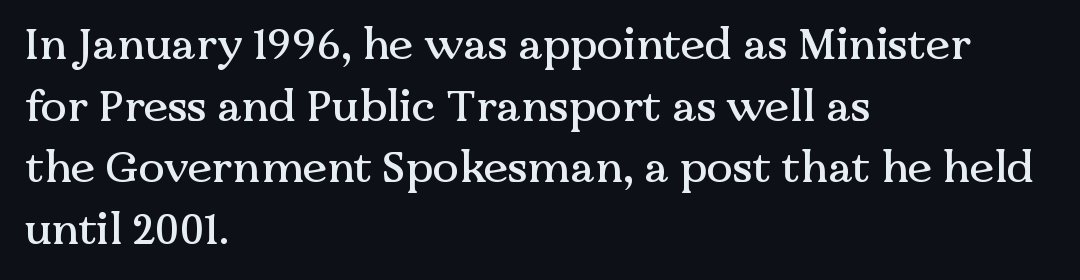
Reading down the block, your eye returns to a fixed left position each line. Font category for this specimen: serif. The letters stand upright; this is a roman face. Leading: standard. Short note: letters normally spaced. The passage shown is typed in a proportional face where columns would drift.
